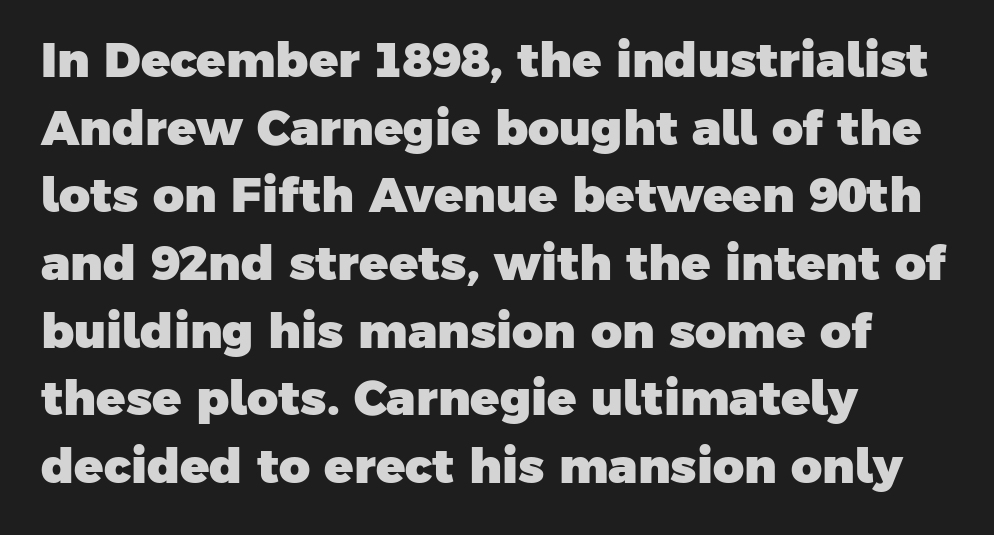
Q: Is the text bold? A: Yes.
Q: Is the typeface a serif or a sans-serif typeface? A: Sans-serif.
Q: Is the text underlined? A: No.
Q: How is the paragraph aligned? A: Left-aligned.
Q: Is the spacing between letters normal or unusually wide? A: Normal.
Q: Is the spacing between lines tight, normal or loose? A: Normal.
Q: Width (condensed, normal, or wide)? A: Normal.
Q: Stroke contrast? A: Low.
Q: x-height? A: Medium.
Q: Monospaced? A: No.
